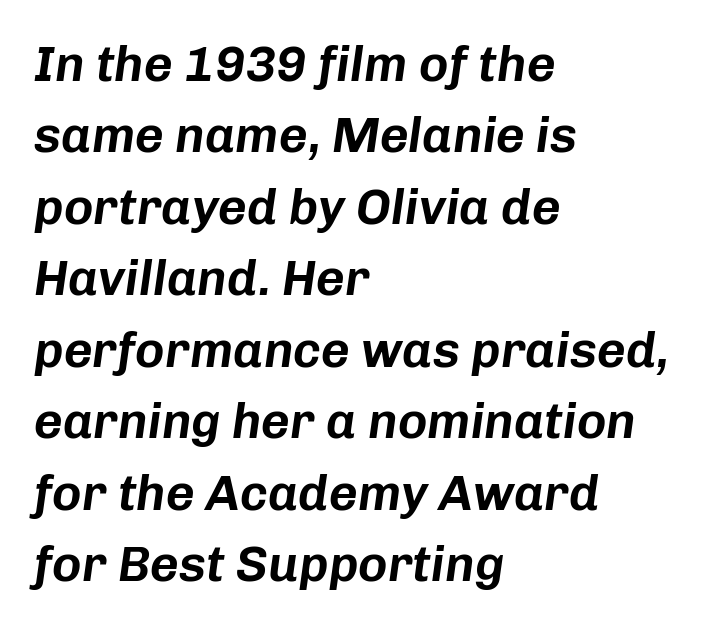
Nobody touched the tracking dial on this one. Successive baselines arrive at the customary interval. It's the slanting kind of type. Caption: multi-line text, flush left, ragged right. Quick note: underline off. A typesetter would call this proportional, since set widths differ per character.
